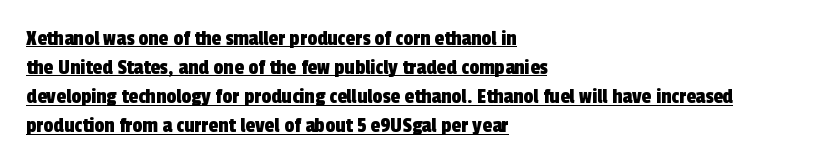
Q: Is the text underlined? A: Yes.
Q: How is the paragraph aligned? A: Left-aligned.
Q: Is the spacing between letters normal or unusually wide? A: Normal.
Q: Is the spacing between lines tight, normal or loose? A: Normal.
